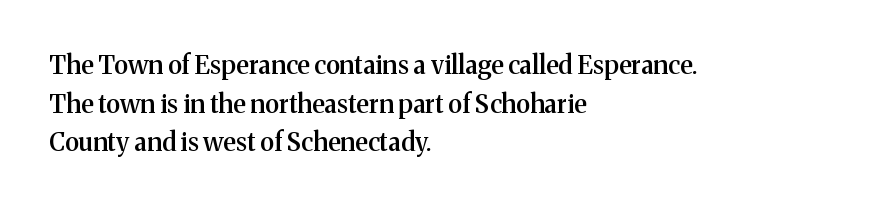
The image shows 25 px text type, upright; set left-aligned, normal line spacing (1.55x), normal letter spacing, not underlined.
